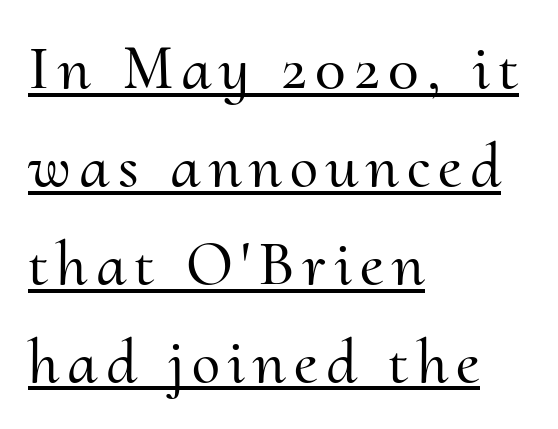
{"serif": "yes", "italic": "no", "width": "normal", "stroke_contrast": "medium", "x_height": "small", "monospaced": "no", "underline": "yes", "align": "left", "line_spacing": "normal", "line_spacing_ratio": 1.53, "glyph_px": 64}
